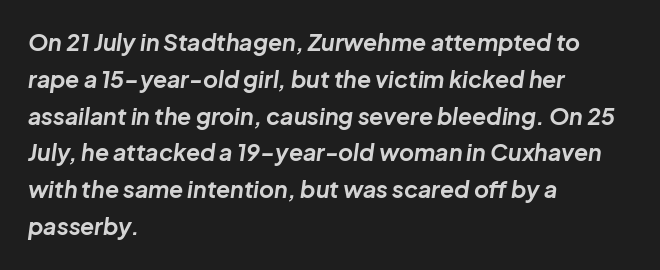
The image shows 23 px bold type, italic (leaning right); set left-aligned, normal line spacing (1.6x), normal letter spacing, not underlined.
